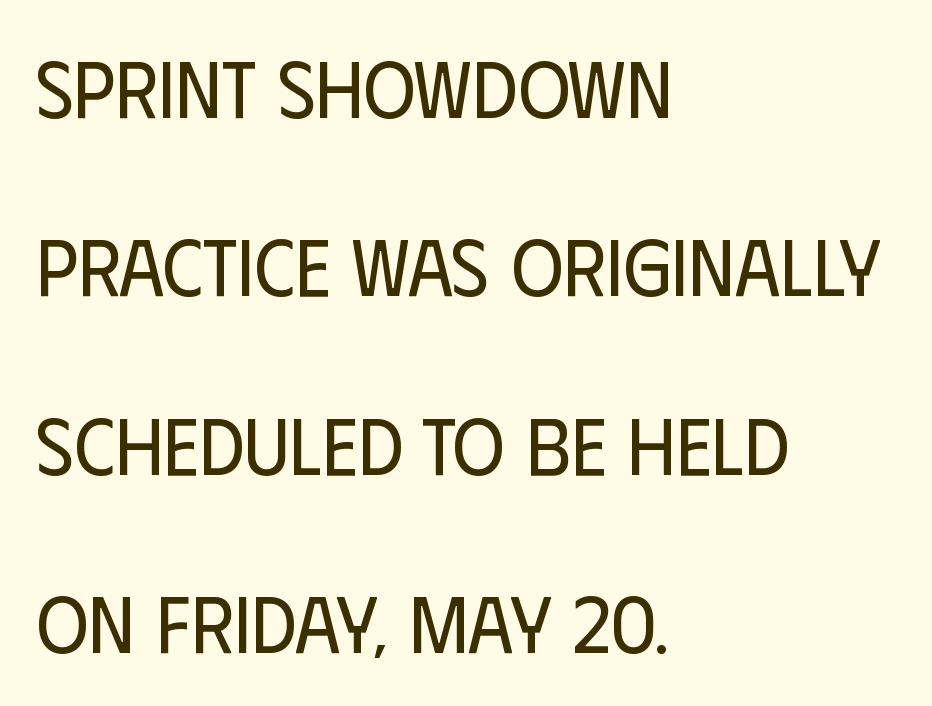
{"serif": "no", "italic": "no", "bold": "no", "weight": "regular", "width": "condensed", "stroke_contrast": "low", "x_height": "large", "monospaced": "no", "underline": "no", "align": "left", "line_spacing": "loose", "line_spacing_ratio": 2.23, "letter_spacing": "normal", "letter_spacing_em": 0.0, "glyph_px": 80}
